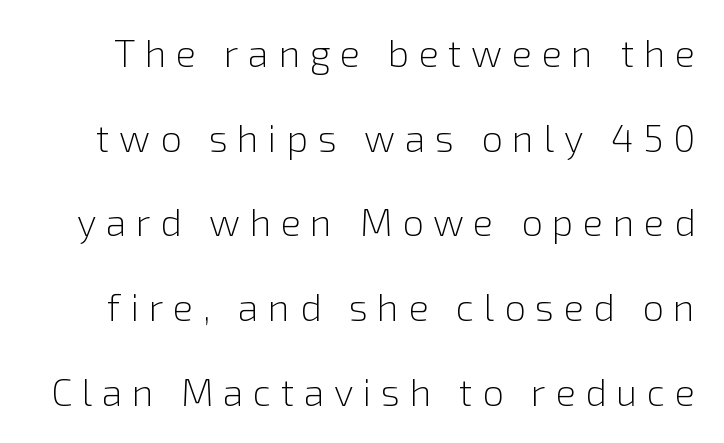
{"serif": "no", "italic": "no", "bold": "no", "weight": "light", "width": "normal", "x_height": "medium", "monospaced": "no", "underline": "no", "line_spacing": "loose", "line_spacing_ratio": 2.23, "letter_spacing": "wide", "letter_spacing_em": 0.25, "glyph_px": 38}
